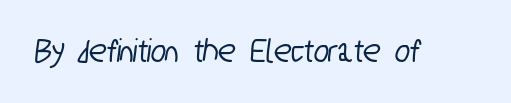
{"serif": "no", "width": "condensed", "stroke_contrast": "low", "x_height": "medium", "monospaced": "no", "underline": "no", "letter_spacing": "normal", "letter_spacing_em": 0.0, "glyph_px": 35}
